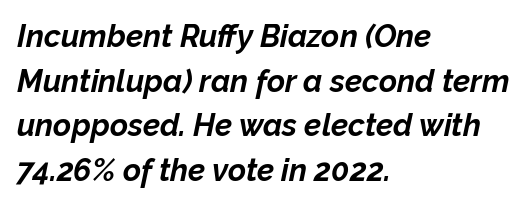
The image shows 31 px bold type, italic (leaning right); set left-aligned, normal line spacing (1.44x), normal letter spacing, not underlined; low stroke contrast and a medium x-height.
